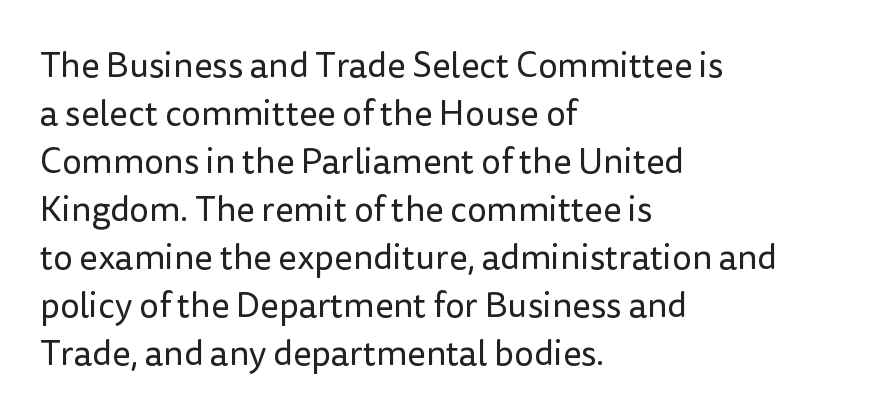
{"serif": "no", "italic": "no", "bold": "no", "weight": "regular", "width": "normal", "stroke_contrast": "low", "x_height": "medium", "monospaced": "no", "underline": "no", "align": "left", "line_spacing": "normal", "line_spacing_ratio": 1.37, "letter_spacing": "normal", "letter_spacing_em": 0.0, "glyph_px": 35}
